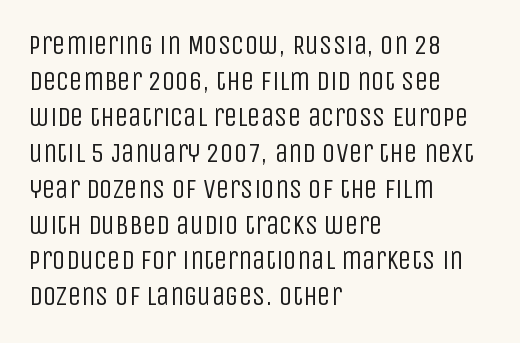
{"italic": "no", "bold": "no", "underline": "no", "align": "left", "line_spacing": "normal", "line_spacing_ratio": 1.33, "letter_spacing": "normal", "letter_spacing_em": 0.0, "glyph_px": 27}
